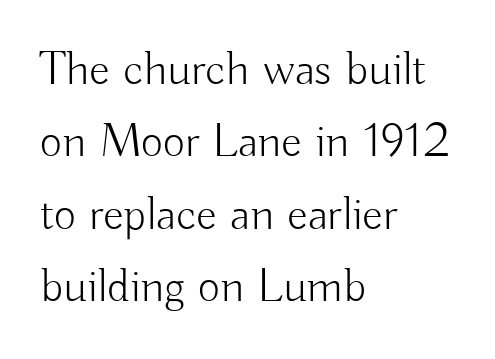
{"serif": "no", "italic": "no", "bold": "no", "weight": "light", "width": "normal", "stroke_contrast": "low", "x_height": "small", "monospaced": "no", "underline": "no", "align": "left", "line_spacing": "normal", "line_spacing_ratio": 1.51, "letter_spacing": "normal", "letter_spacing_em": 0.0, "glyph_px": 48}
